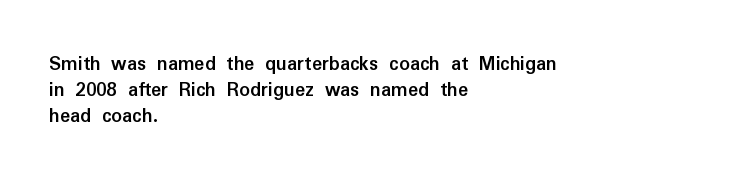
Q: Is the text bold? A: Yes.
Q: Is the text italic (slanted)? A: No, it is upright.
Q: Is the text underlined? A: No.
Q: How is the paragraph aligned? A: Left-aligned.
Q: Is the spacing between letters normal or unusually wide? A: Normal.
